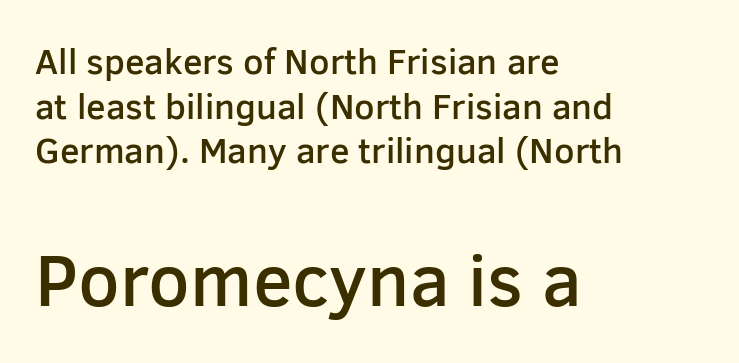
Honestly, there is no underline to notice here at all. In terms of letterform style, serifs are entirely absent. The paragraph has a hard left edge and a soft right edge. Each letter keeps its own natural width here, so spacing adapts to shape. You could call the tracking neutral — neither tight nor loose. Characters remain perfectly vertical along every line.
